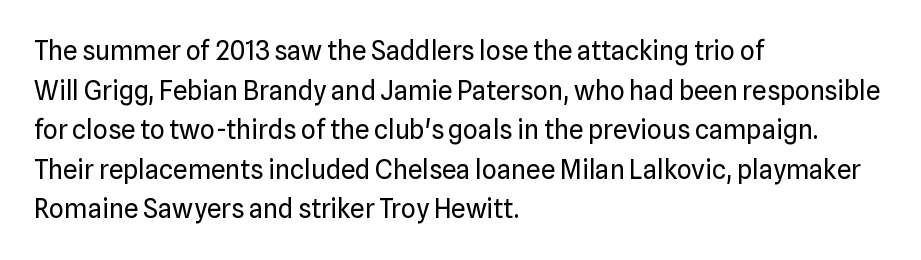
Q: Is the text bold? A: No.
Q: Is the text italic (slanted)? A: No, it is upright.
Q: Is the text underlined? A: No.
Q: How is the paragraph aligned? A: Left-aligned.
Q: Is the spacing between letters normal or unusually wide? A: Normal.
Q: Is the spacing between lines tight, normal or loose? A: Normal.
